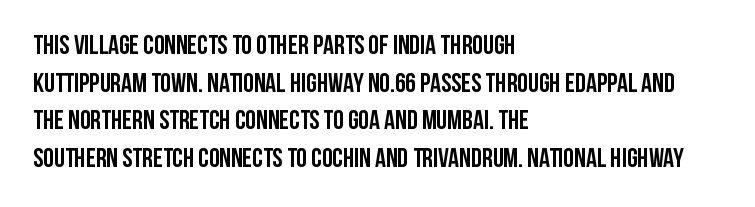
Its strokes are broad and dark, the hallmark of bold type. The letterforms sit shoulder to shoulder at normal distance. Horizontal alignment here is leftward, the default for most running prose. Each new line begins a customary step beneath the previous one. Has an underline been added? It has not. Characters remain perfectly vertical along every line.
